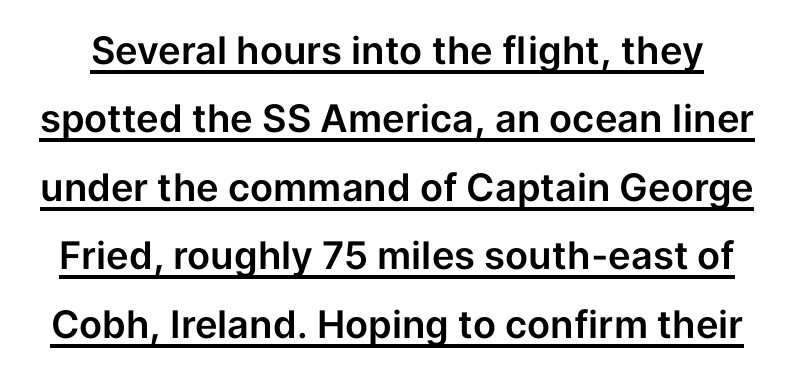
The font family rendered here belongs to the sans-serif group. What decoration does the sample have? An underline. The face used here is rendered with its standard letterfit. Upright lettering throughout. Looks like regular typesetting: each glyph gets only the width it needs.
